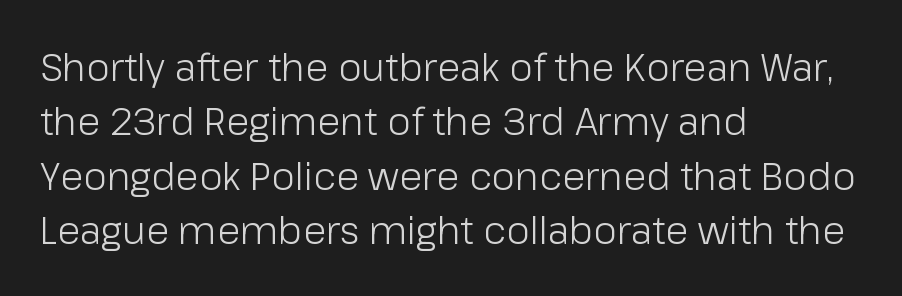
The image shows 38 px light sans-serif type, upright; set left-aligned, normal line spacing (1.43x), normal letter spacing, not underlined; low stroke contrast and a medium x-height.
